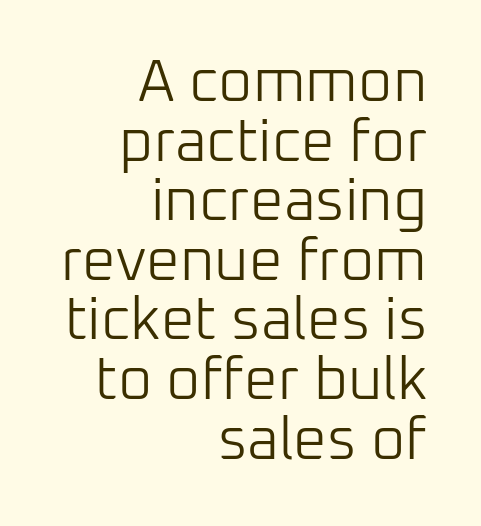
The image shows 59 px light sans-serif type, upright; set right-aligned, tight line spacing (1.01x), normal letter spacing, not underlined; low stroke contrast and a medium x-height.
